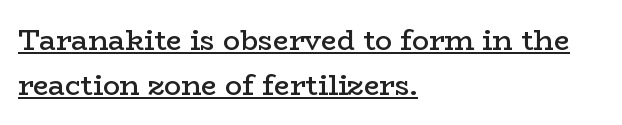
{"serif": "yes", "italic": "no", "bold": "semi", "weight": "semibold", "width": "wide", "stroke_contrast": "low", "x_height": "medium", "monospaced": "no", "underline": "yes", "align": "left", "line_spacing": "normal", "line_spacing_ratio": 1.6, "letter_spacing": "normal", "letter_spacing_em": 0.0, "glyph_px": 28}
